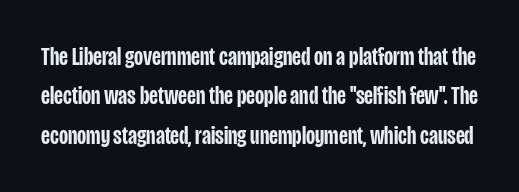
Q: Is the text bold? A: Semi-bold.
Q: Is the text italic (slanted)? A: No, it is upright.
Q: Is the text underlined? A: No.
Q: Is the spacing between letters normal or unusually wide? A: Normal.
Q: Is the spacing between lines tight, normal or loose? A: Normal.
